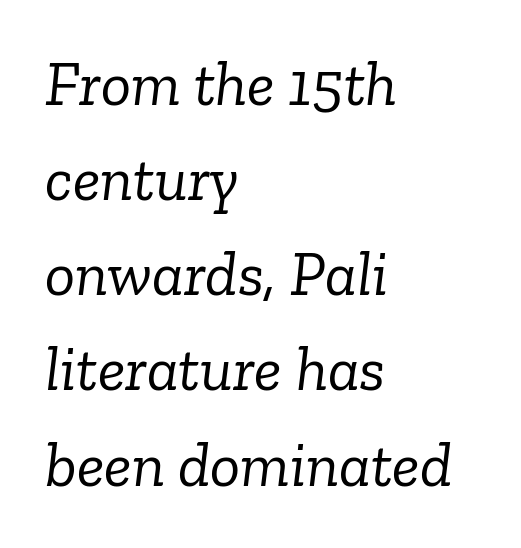
The image shows 63 px light serif type, italic (leaning right); set left-aligned, normal line spacing (1.51x), normal letter spacing, not underlined; low stroke contrast and a medium x-height.
